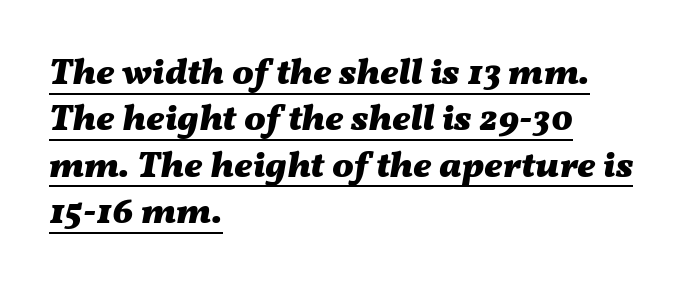
{"italic": "yes", "lean": "right", "slant_degrees": 11, "bold": "yes", "weight": "heavy", "width": "wide", "stroke_contrast": "medium", "x_height": "medium", "monospaced": "no", "underline": "yes", "align": "left", "line_spacing": "normal", "line_spacing_ratio": 1.29, "letter_spacing": "normal", "letter_spacing_em": 0.0, "glyph_px": 36}
